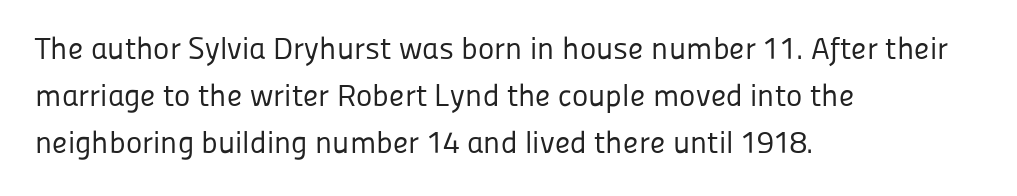
The face looks like a standard text weight, possibly lighter. The text block is weighted toward the left margin, trailing off unevenly rightward. Quick note: interline space is typical. The letters advance in unequal steps, a hallmark of proportional type.
